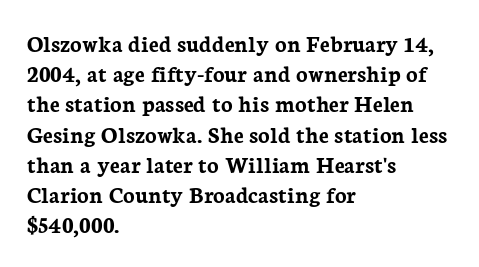
Q: Is the text bold? A: Yes.
Q: Is the text italic (slanted)? A: No, it is upright.
Q: Is the text underlined? A: No.
Q: How is the paragraph aligned? A: Left-aligned.
Q: Is the spacing between letters normal or unusually wide? A: Normal.
Q: Is the spacing between lines tight, normal or loose? A: Normal.
